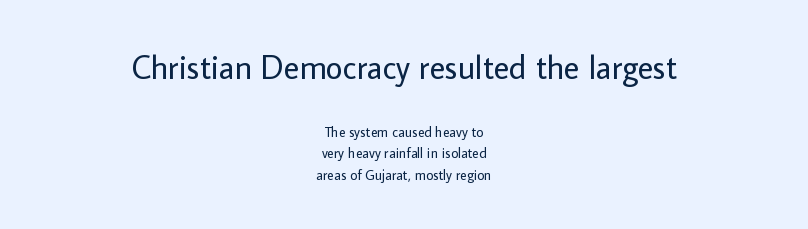
The image shows 33 px regular-weight sans-serif type, upright; set centered, normal line spacing (1.53x), normal letter spacing, not underlined; the first (top) block is 2.36x larger; low stroke contrast and a medium x-height.
